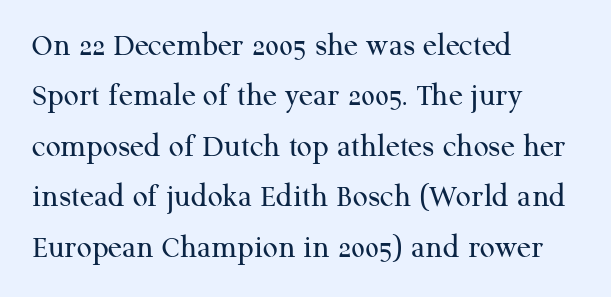
Q: Is the text bold? A: No.
Q: Is the text italic (slanted)? A: No, it is upright.
Q: Is the typeface a serif or a sans-serif typeface? A: Serif.
Q: Is the text underlined? A: No.
Q: How is the paragraph aligned? A: Left-aligned.
Q: Is the spacing between letters normal or unusually wide? A: Normal.
Q: Is the spacing between lines tight, normal or loose? A: Normal.
Q: Width (condensed, normal, or wide)? A: Normal.
Q: Stroke contrast? A: Medium.
Q: x-height? A: Medium.
Q: Monospaced? A: No.
